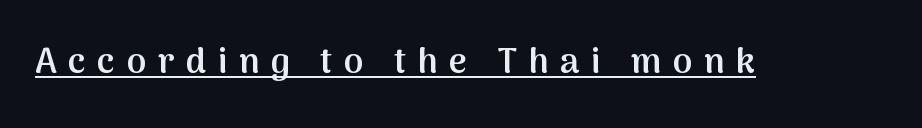
Q: Is the text bold? A: Semi-bold.
Q: Is the text italic (slanted)? A: No, it is upright.
Q: Is the typeface a serif or a sans-serif typeface? A: Sans-serif.
Q: Is the text underlined? A: Yes.
Q: Is the spacing between letters normal or unusually wide? A: Unusually wide.
Q: Width (condensed, normal, or wide)? A: Normal.
Q: Stroke contrast? A: Medium.
Q: x-height? A: Medium.
Q: Monospaced? A: No.
